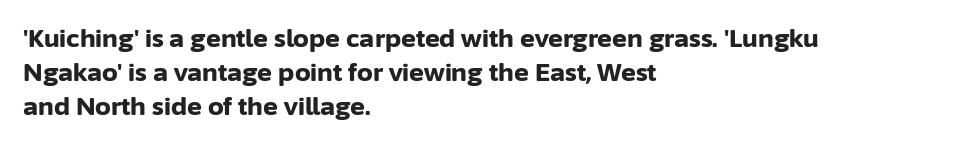
Q: Is the text bold? A: Yes.
Q: Is the text italic (slanted)? A: No, it is upright.
Q: Is the text underlined? A: No.
Q: How is the paragraph aligned? A: Left-aligned.
Q: Is the spacing between letters normal or unusually wide? A: Normal.
Q: Is the spacing between lines tight, normal or loose? A: Normal.
